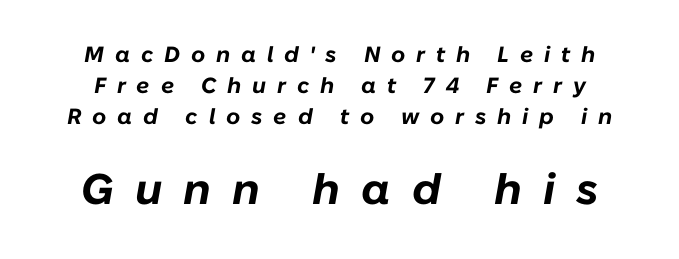
{"italic": "yes", "lean": "right", "slant_degrees": 10, "bold": "yes", "weight": "bold", "width": "normal", "stroke_contrast": "low", "x_height": "medium", "monospaced": "no", "underline": "no", "line_spacing": "normal", "line_spacing_ratio": 1.4, "letter_spacing": "wide", "letter_spacing_em": 0.49, "larger_block": "second", "size_ratio": 1.95, "glyph_px": 43}
